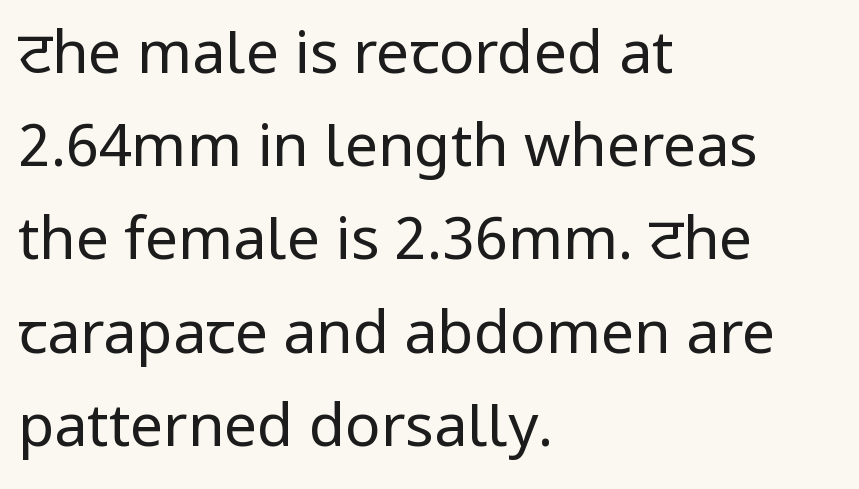
Anything drawn beneath the words? Only blank space. Default kerning and tracking; the words read as compact shapes. The glyphs in this specimen are sans serif. The designer left line spacing at the default. Stems here are at most as thick as an everyday book face. The typography opts for an upright posture over an oblique one.
